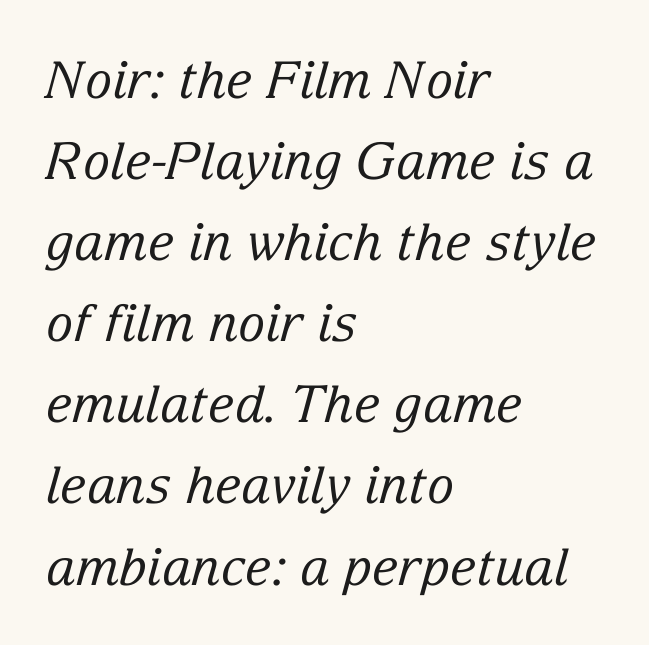
Character widths vary here, with narrow letters taking less room than wide ones. Letters have the restrained weight of plain body copy at most. Plain, unruled lines of type. Letter spacing: default.
